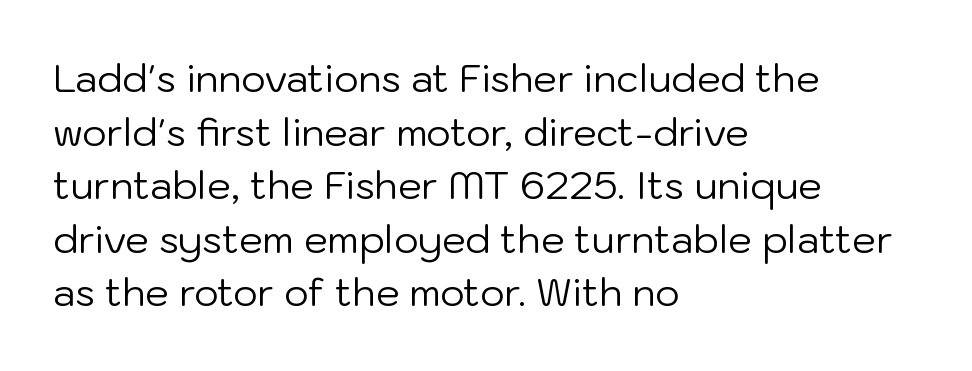
Check where the strokes stop: nothing finishes them off — pure sans. Whoever set this chose a conventional vertical rhythm. Caption: standard tracking, unaltered. Quick note: not italic, upright. Weight: regular or lighter. Leftover space on each line is placed entirely after the last word.
